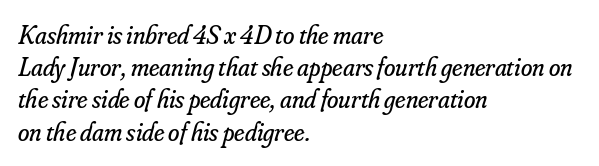
Q: Is the text bold? A: No.
Q: Is the text italic (slanted)? A: Yes, it leans right by about 16 degrees.
Q: Is the text underlined? A: No.
Q: How is the paragraph aligned? A: Left-aligned.
Q: Is the spacing between letters normal or unusually wide? A: Normal.
